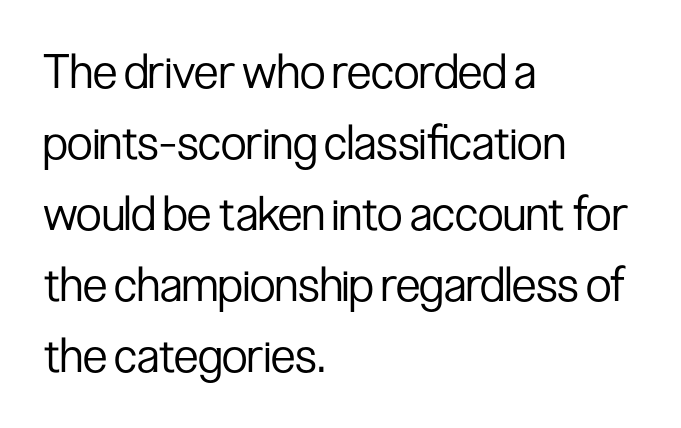
The font's upright variant was chosen for this text. The paragraph shown leans on its left margin. Caption: face not bold, strokes unweighted. Looks like regular typesetting: each glyph gets only the width it needs. These lines keep a tight, regular rhythm from letter to letter.
